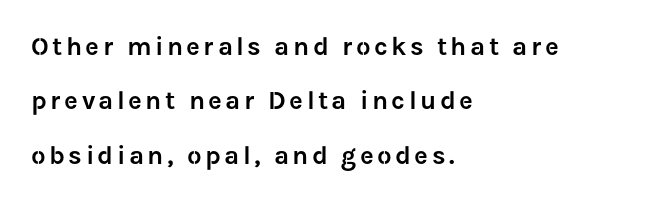
Q: Is the text italic (slanted)? A: No, it is upright.
Q: Is the text underlined? A: No.
Q: How is the paragraph aligned? A: Left-aligned.
Q: Is the spacing between lines tight, normal or loose? A: Loose.
